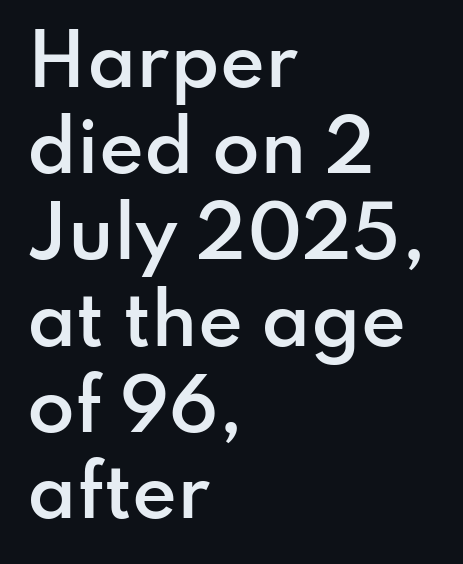
Q: Is the text bold? A: Semi-bold.
Q: Is the text italic (slanted)? A: No, it is upright.
Q: Is the typeface a serif or a sans-serif typeface? A: Sans-serif.
Q: Is the text underlined? A: No.
Q: How is the paragraph aligned? A: Left-aligned.
Q: Is the spacing between letters normal or unusually wide? A: Normal.
Q: Is the spacing between lines tight, normal or loose? A: Normal.
Q: Width (condensed, normal, or wide)? A: Normal.
Q: Stroke contrast? A: Low.
Q: x-height? A: Small.
Q: Monospaced? A: No.
